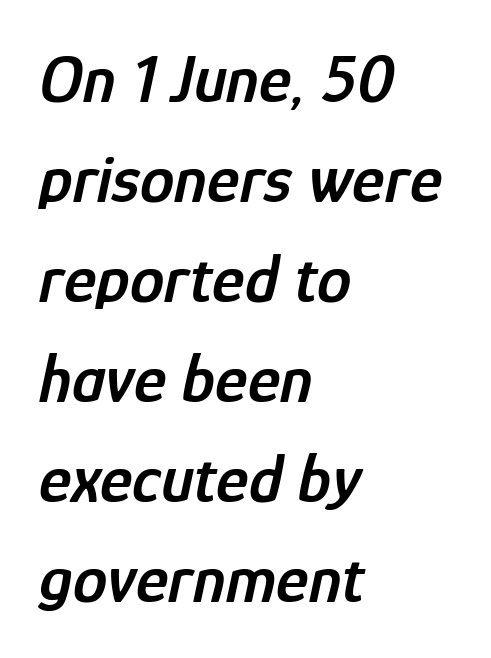
Q: Is the text bold? A: Semi-bold.
Q: Is the text italic (slanted)? A: Yes, it leans right by about 12 degrees.
Q: Is the text underlined? A: No.
Q: How is the paragraph aligned? A: Left-aligned.
Q: Is the spacing between letters normal or unusually wide? A: Normal.
Q: Is the spacing between lines tight, normal or loose? A: Normal.
Q: Width (condensed, normal, or wide)? A: Condensed.
Q: Stroke contrast? A: Low.
Q: x-height? A: Medium.
Q: Monospaced? A: No.
